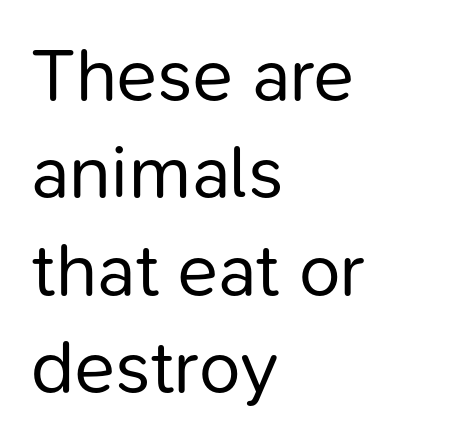
The image shows 75 px regular-weight sans-serif type, upright; set left-aligned, normal line spacing (1.3x), normal letter spacing, not underlined; low stroke contrast and a medium x-height.
